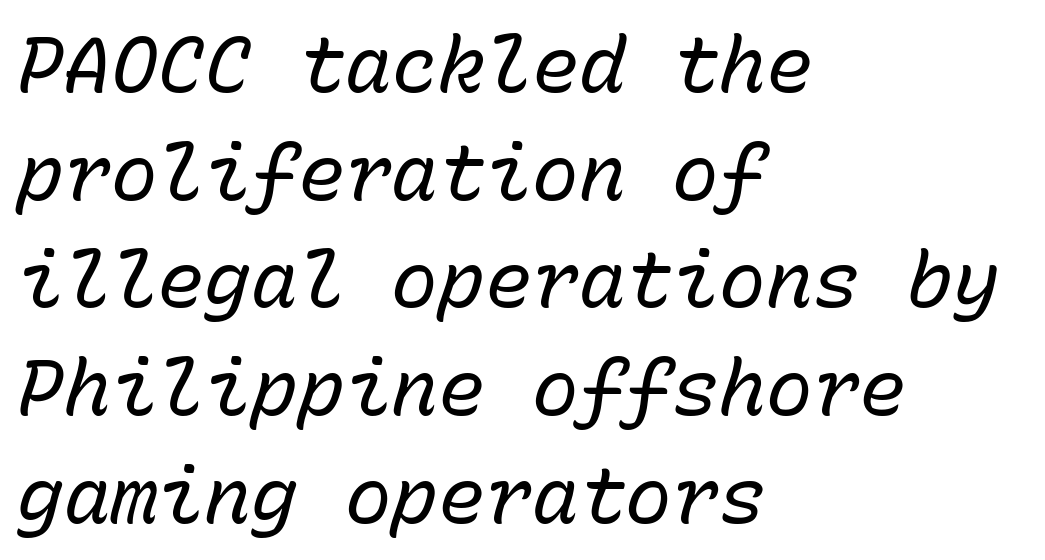
The image shows 78 px regular-weight type, italic (leaning right), monospaced; set left-aligned, normal line spacing (1.38x), normal letter spacing, not underlined; low stroke contrast and a medium x-height.
